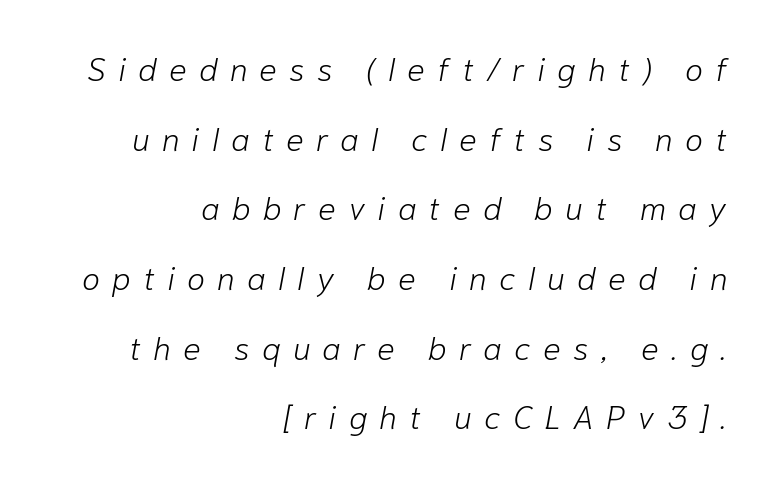
The image shows 33 px light type, italic (leaning right); set right-aligned, loose line spacing (2.11x), unusually wide letter spacing (+0.37 em), not underlined; low stroke contrast and a medium x-height.
